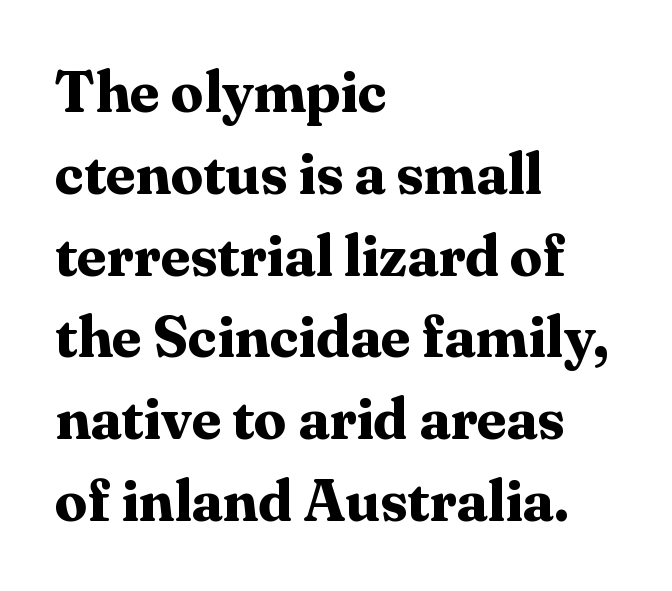
Do the letters lean? They stand straight. Thick stems and heavy bowls — unmistakably bold. Old-style or modern, the face here clearly has serifs. The passage shown is not underscored anywhere. Compared with a centered layout, this one pins lines to the left instead.
